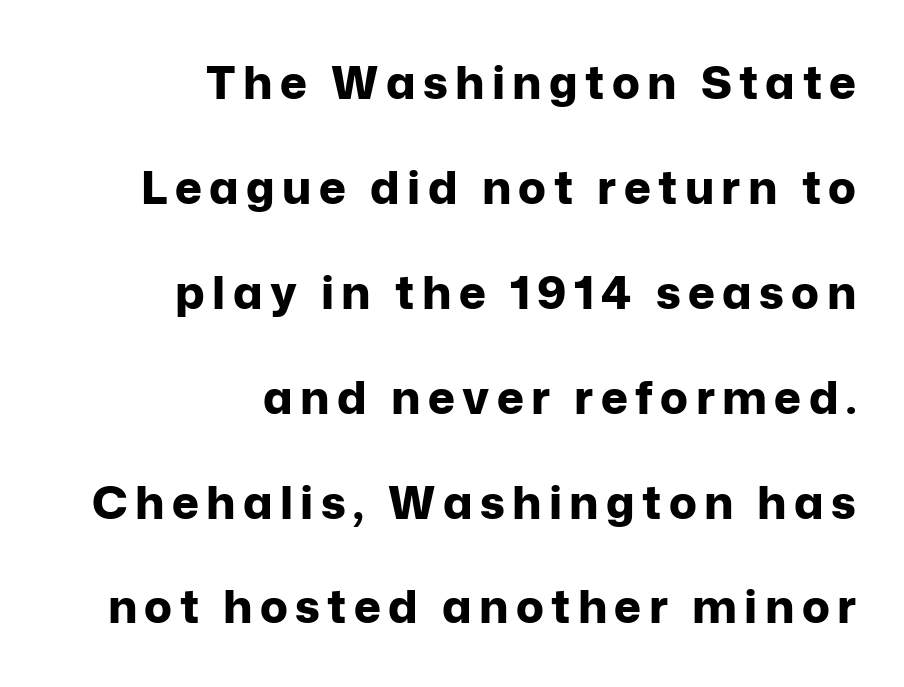
The image shows 46 px bold sans-serif type, upright; set right-aligned, loose line spacing (2.28x), not underlined; low stroke contrast and a medium x-height.
